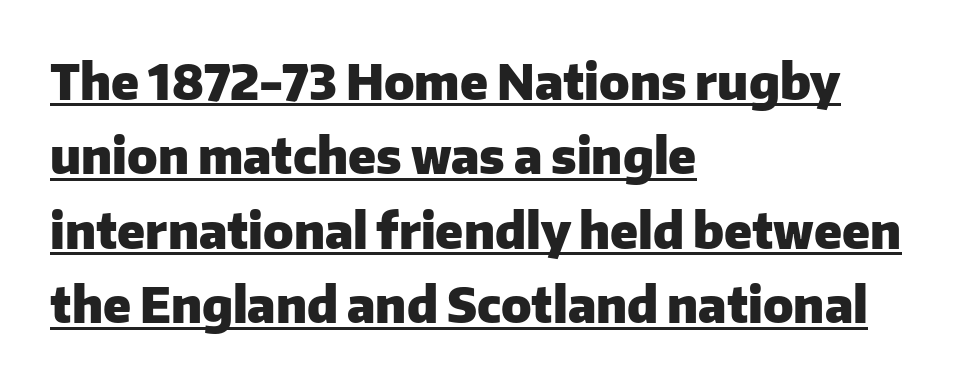
{"serif": "no", "italic": "no", "bold": "yes", "weight": "heavy", "width": "normal", "stroke_contrast": "low", "x_height": "medium", "monospaced": "no", "underline": "yes", "align": "left", "line_spacing": "normal", "line_spacing_ratio": 1.55, "letter_spacing": "normal", "letter_spacing_em": 0.0, "glyph_px": 48}
